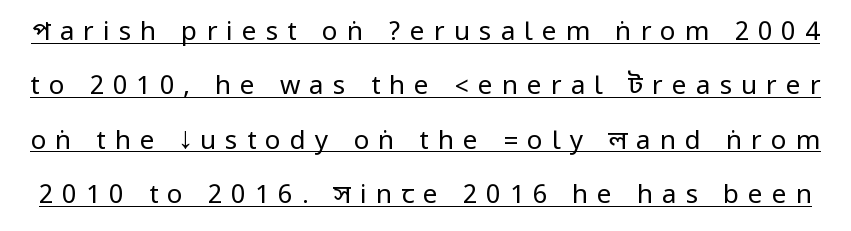
The image shows 26 px text type, upright; set loose line spacing (2.09x), unusually wide letter spacing (+0.35 em), underlined.
